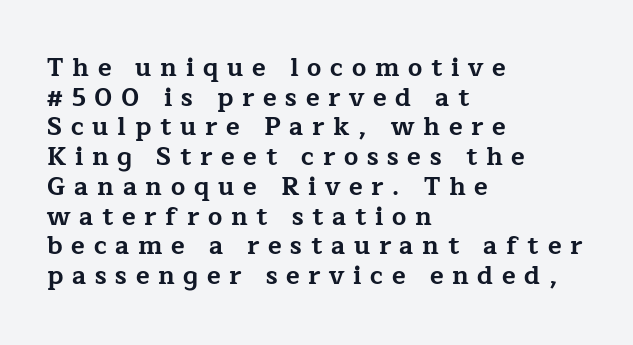
{"italic": "no", "bold": "yes", "underline": "no", "align": "left", "line_spacing_ratio": 1.19, "letter_spacing": "wide", "letter_spacing_em": 0.35, "glyph_px": 25}
